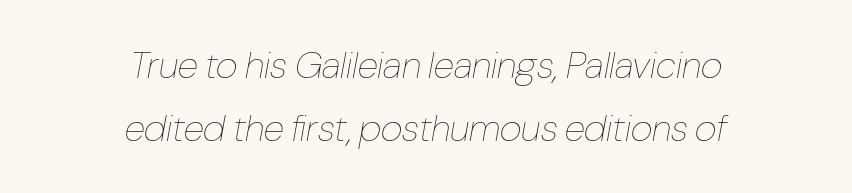
The image shows 38 px thin, condensed type, italic (leaning right); set centered, normal line spacing (1.65x), normal letter spacing, not underlined; low stroke contrast and a medium x-height.
